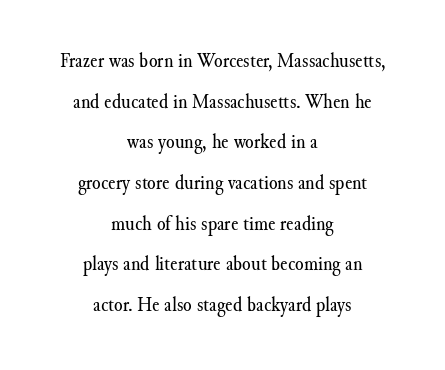
Q: Is the text bold? A: No.
Q: Is the text italic (slanted)? A: No, it is upright.
Q: Is the text underlined? A: No.
Q: How is the paragraph aligned? A: Centered.
Q: Is the spacing between letters normal or unusually wide? A: Normal.
